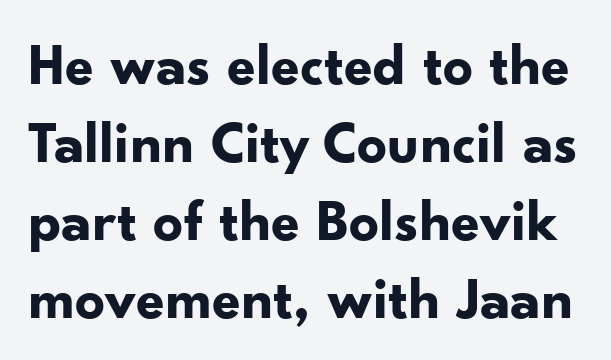
The type family on display is of the sans-serif kind. Typesetter's note: full bold, strokes at maximum text heaviness. Looks like regular typesetting: each glyph gets only the width it needs. Each word holds together tightly as a unit, with standard inter-letter gaps.
